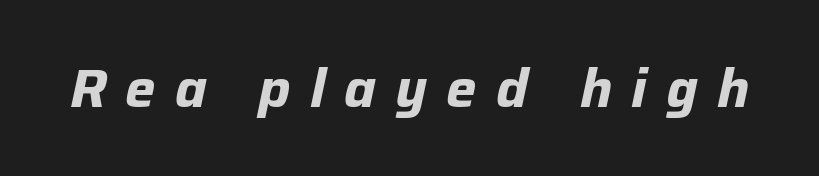
Honestly, the letter spacing is so wide it's the main thing you notice. The font's italic variant was chosen for this text. Heft: maximum for text — a bold. Do the characters align in a grid? No, the font is proportional.
